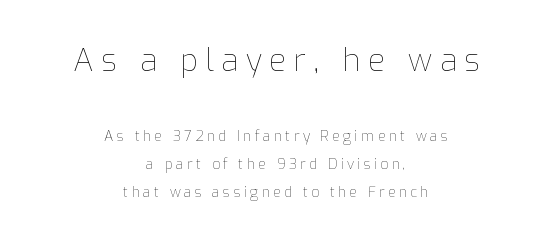
The axis of the letterforms is exactly vertical. The emphasis by scale lands on block number one, above. Line spacing here is loose. Weight: in the light-to-regular range. A typesetter would call this proportional, since set widths differ per character.
